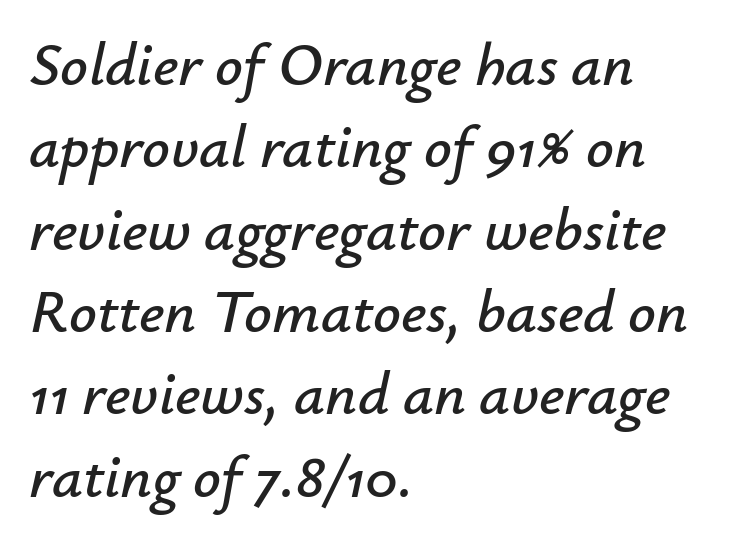
{"italic": "yes", "lean": "right", "slant_degrees": 12, "width": "normal", "stroke_contrast": "low", "x_height": "small", "monospaced": "no", "underline": "no", "align": "left", "line_spacing": "normal", "line_spacing_ratio": 1.35, "letter_spacing": "normal", "letter_spacing_em": 0.0, "glyph_px": 61}
